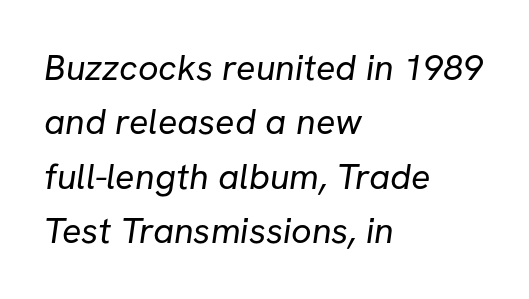
The paragraph has a hard left edge and a soft right edge. These lines are rendered in a variable-pitch font. Compared with typical paragraphs, the rows here are spaced about the same. This rendering features lettering with no underline. Honestly, the letter spacing is just normal — you wouldn't notice it.
